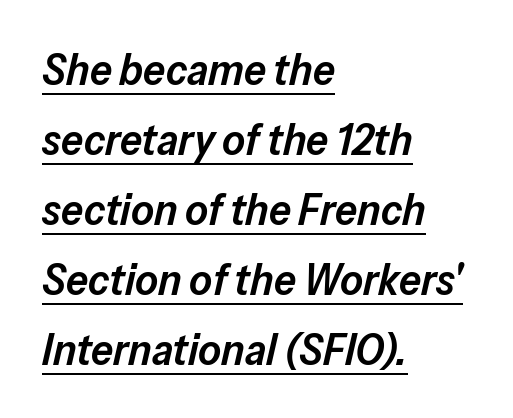
{"italic": "yes", "lean": "right", "slant_degrees": 13, "bold": "semi", "weight": "semibold", "width": "normal", "stroke_contrast": "low", "x_height": "medium", "monospaced": "no", "underline": "yes", "align": "left", "line_spacing": "normal", "line_spacing_ratio": 1.59, "letter_spacing": "normal", "letter_spacing_em": 0.0, "glyph_px": 44}
